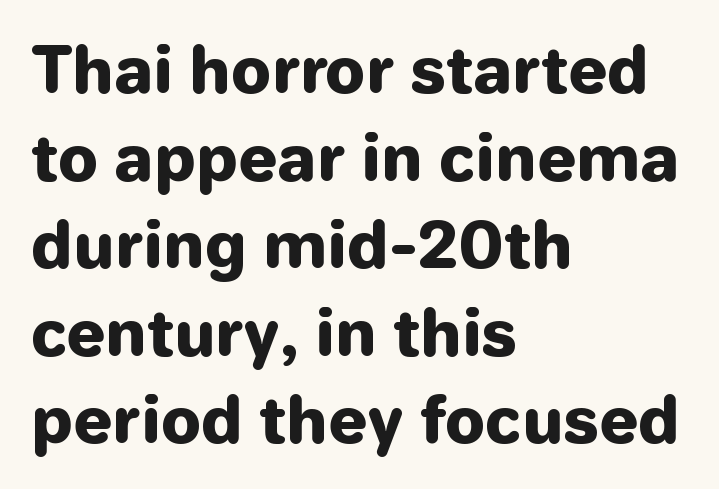
Honestly, there is no underline to notice here at all. Italic: no, the glyphs are upright roman. Is there much room between lines? A standard amount, neither cramped nor airy. Typographically, this falls in the sans-serif category. Observe the ordinary spacing: letters are neighbours, not strangers. The passage shown is emphatically bold.
